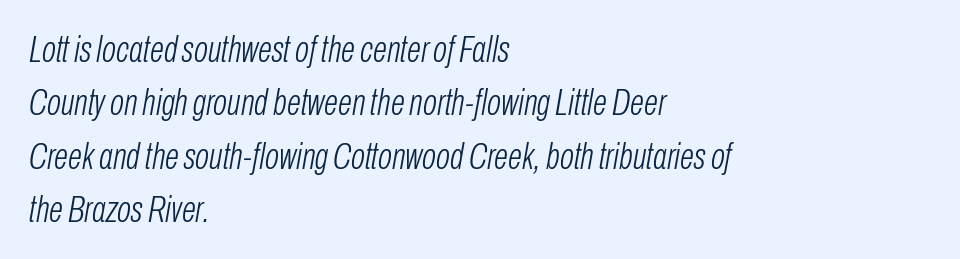
{"italic": "yes", "lean": "right", "slant_degrees": 10, "bold": "no", "weight": "light", "width": "condensed", "stroke_contrast": "low", "x_height": "medium", "monospaced": "no", "underline": "no", "align": "left", "line_spacing": "normal", "line_spacing_ratio": 1.44, "letter_spacing": "normal", "letter_spacing_em": 0.0, "glyph_px": 37}
